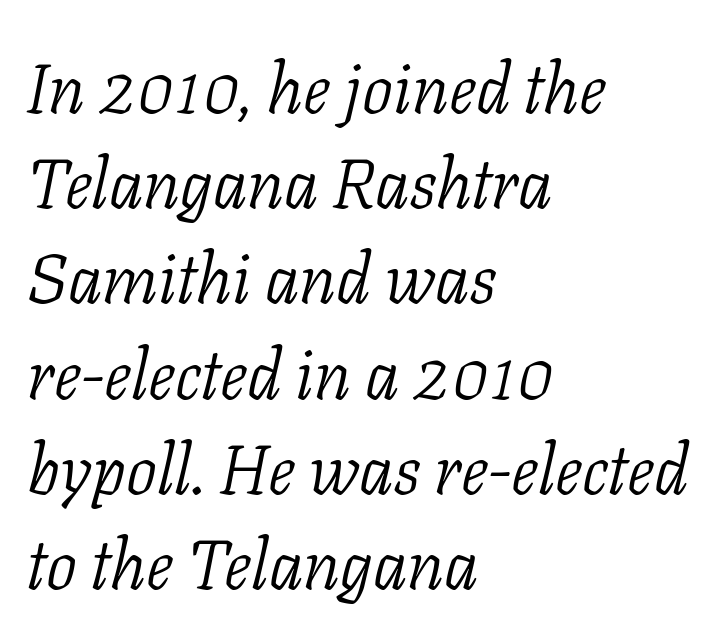
Q: Is the text bold? A: No.
Q: Is the text italic (slanted)? A: Yes, it leans right by about 11 degrees.
Q: Is the typeface a serif or a sans-serif typeface? A: Serif.
Q: Is the text underlined? A: No.
Q: How is the paragraph aligned? A: Left-aligned.
Q: Is the spacing between letters normal or unusually wide? A: Normal.
Q: Is the spacing between lines tight, normal or loose? A: Normal.
Q: Width (condensed, normal, or wide)? A: Normal.
Q: Stroke contrast? A: Low.
Q: x-height? A: Medium.
Q: Monospaced? A: No.
